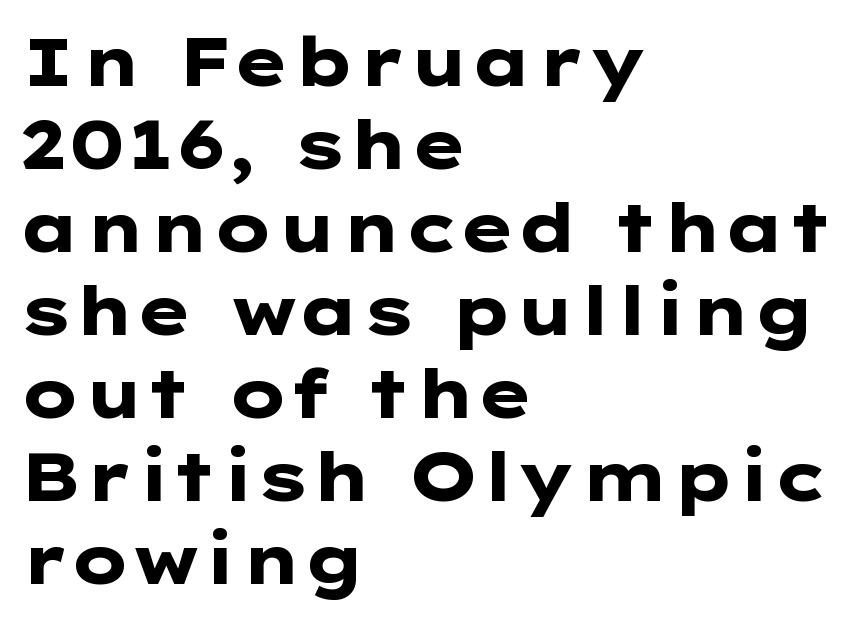
Clear beneath every line of the passage. Serif or sans? Sans — the stroke terminals are bare. The typesetting leans heavy: a genuine bold. The letterforms sit shoulder to shoulder at normal distance. If you drew a ruler down the left edge, every line would touch it. This sample uses an upright cut, with every glyph sitting square on the baseline.
